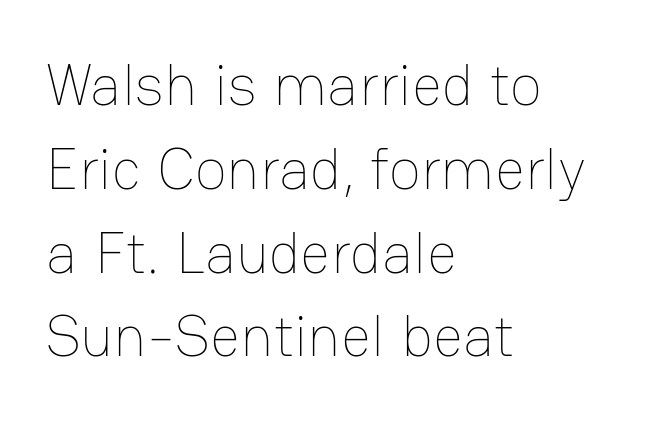
Spacing between characters is what you'd get straight out of the box. Casual observation: everything's shoved over to the left. Leading: standard. The lettering holds an erect, upright posture throughout. Vertical stems look standard width or narrower in stroke.
